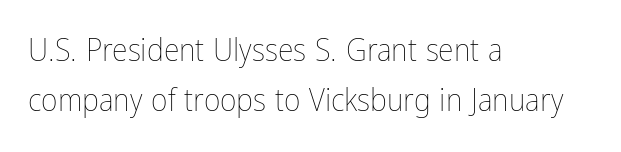
Designer's note — italics off, roman on. Each letter keeps its own natural width here, so spacing adapts to shape. The paragraph has a hard left edge and a soft right edge. These lines sit exactly where default settings would place them. No chunkiness to these letters — they're not bold.
